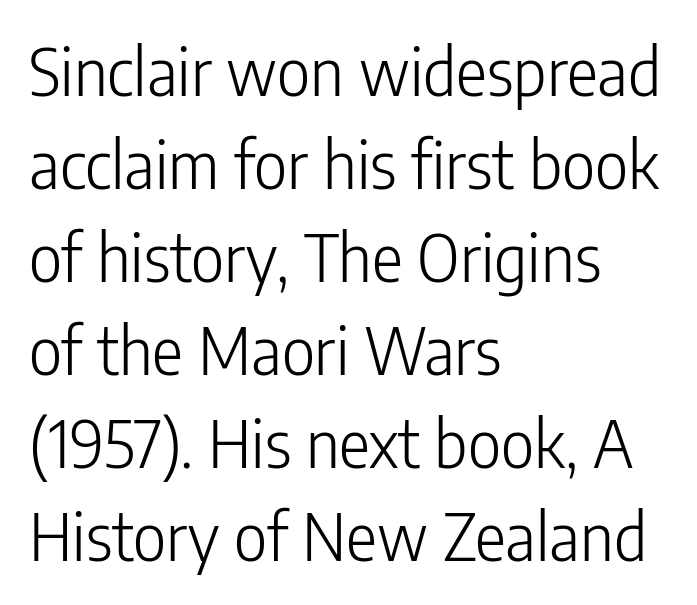
Q: Is the text bold? A: No.
Q: Is the text italic (slanted)? A: No, it is upright.
Q: Is the typeface a serif or a sans-serif typeface? A: Sans-serif.
Q: Is the text underlined? A: No.
Q: How is the paragraph aligned? A: Left-aligned.
Q: Is the spacing between letters normal or unusually wide? A: Normal.
Q: Is the spacing between lines tight, normal or loose? A: Normal.
Q: Width (condensed, normal, or wide)? A: Condensed.
Q: Stroke contrast? A: Low.
Q: x-height? A: Medium.
Q: Monospaced? A: No.
